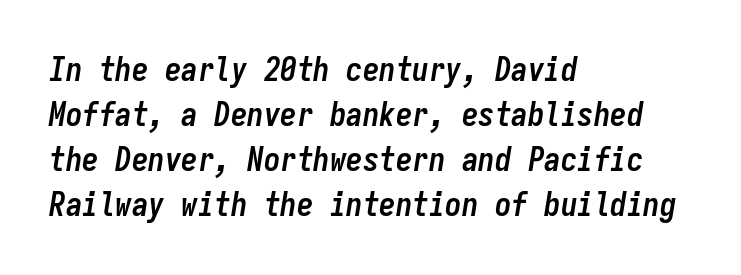
Q: Is the text bold? A: Yes.
Q: Is the text italic (slanted)? A: Yes, it leans right by about 9 degrees.
Q: Is the text underlined? A: No.
Q: How is the paragraph aligned? A: Left-aligned.
Q: Is the spacing between letters normal or unusually wide? A: Normal.
Q: Is the spacing between lines tight, normal or loose? A: Normal.
Q: Width (condensed, normal, or wide)? A: Condensed.
Q: Stroke contrast? A: Low.
Q: x-height? A: Medium.
Q: Monospaced? A: Yes.
